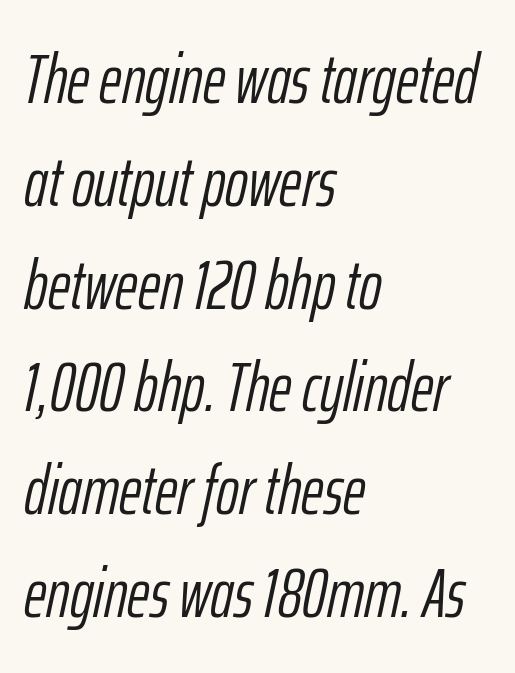
Q: Is the text bold? A: No.
Q: Is the text italic (slanted)? A: Yes, it leans right by about 12 degrees.
Q: Is the text underlined? A: No.
Q: How is the paragraph aligned? A: Left-aligned.
Q: Is the spacing between letters normal or unusually wide? A: Normal.
Q: Is the spacing between lines tight, normal or loose? A: Normal.
Q: Width (condensed, normal, or wide)? A: Condensed.
Q: Stroke contrast? A: Low.
Q: x-height? A: Medium.
Q: Monospaced? A: No.
